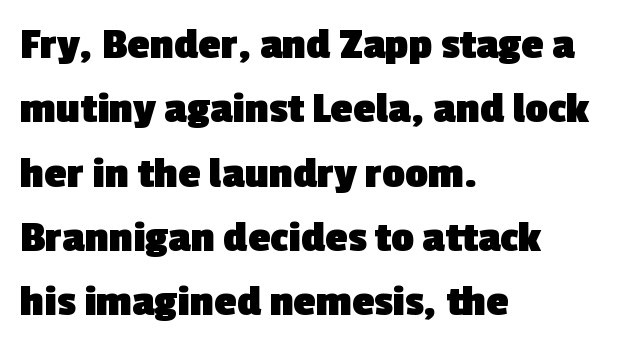
Q: Is the text bold? A: Yes.
Q: Is the typeface a serif or a sans-serif typeface? A: Sans-serif.
Q: Is the text underlined? A: No.
Q: How is the paragraph aligned? A: Left-aligned.
Q: Is the spacing between letters normal or unusually wide? A: Normal.
Q: Is the spacing between lines tight, normal or loose? A: Normal.
Q: Width (condensed, normal, or wide)? A: Normal.
Q: x-height? A: Medium.
Q: Monospaced? A: No.
